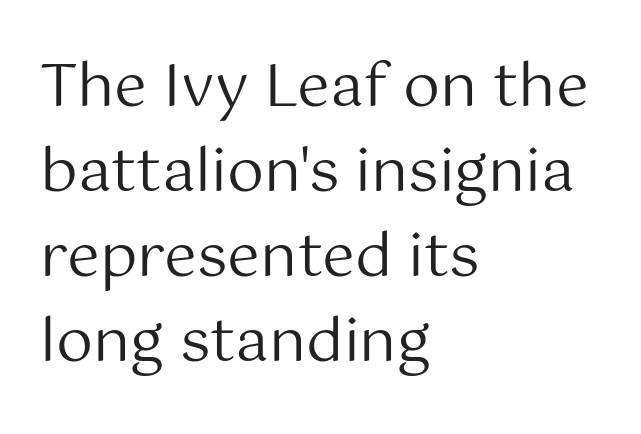
{"serif": "no", "italic": "no", "bold": "no", "weight": "regular", "width": "normal", "stroke_contrast": "medium", "x_height": "medium", "monospaced": "no", "underline": "no", "align": "left", "line_spacing": "normal", "line_spacing_ratio": 1.44, "letter_spacing": "normal", "letter_spacing_em": 0.0, "glyph_px": 59}
